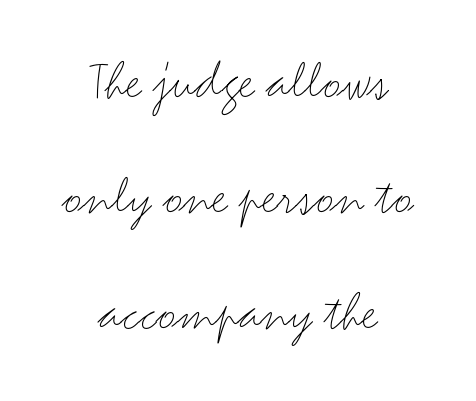
Has an underline been added? It has not. No extra tracking has been applied to these lines. Nope, no serifs anywhere on these letters.
